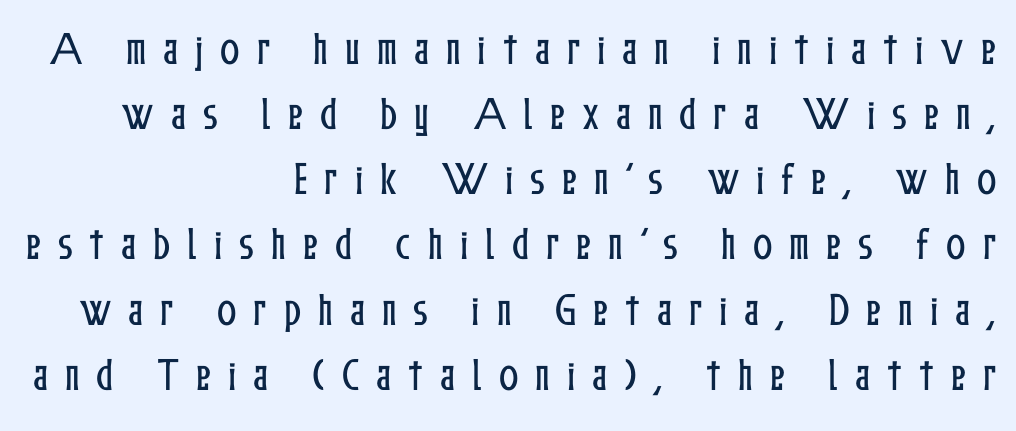
{"italic": "no", "width": "condensed", "stroke_contrast": "low", "x_height": "medium", "monospaced": "no", "underline": "no", "align": "right", "line_spacing_ratio": 1.81, "letter_spacing": "wide", "letter_spacing_em": 0.47, "glyph_px": 36}
